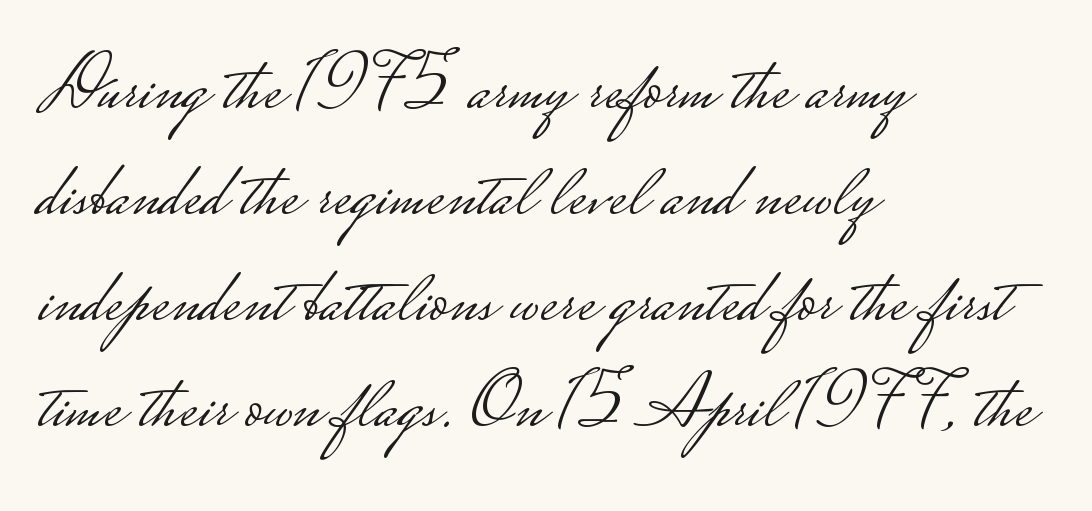
{"serif": "no", "bold": "no", "weight": "light", "width": "wide", "stroke_contrast": "low", "monospaced": "no", "underline": "no", "align": "left", "line_spacing": "normal", "line_spacing_ratio": 1.36, "letter_spacing": "normal", "letter_spacing_em": 0.0, "glyph_px": 78}
